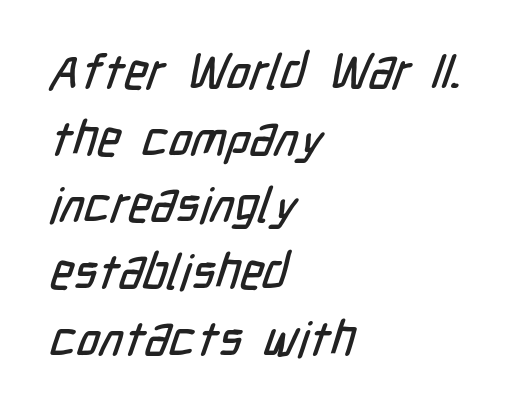
The specimen omits any rule beneath the text block's lines. Compared with a centered layout, this one pins lines to the left instead. Inter-character spacing is left at the font's built-in metrics. Proportional: the letters do not fall into vertical columns. Regular leading. Each letter's strokes conclude bluntly, with no projecting serifs.
